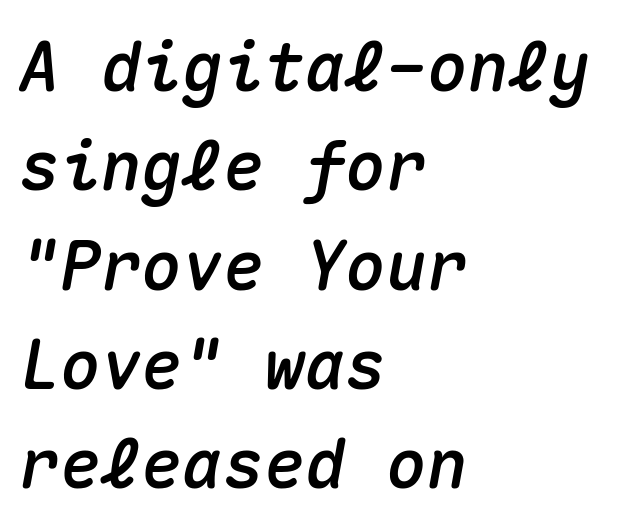
Q: Is the text italic (slanted)? A: Yes, it leans right by about 10 degrees.
Q: Is the text underlined? A: No.
Q: How is the paragraph aligned? A: Left-aligned.
Q: Is the spacing between letters normal or unusually wide? A: Normal.
Q: Is the spacing between lines tight, normal or loose? A: Normal.
Q: Width (condensed, normal, or wide)? A: Normal.
Q: Stroke contrast? A: Medium.
Q: x-height? A: Medium.
Q: Monospaced? A: Yes.
